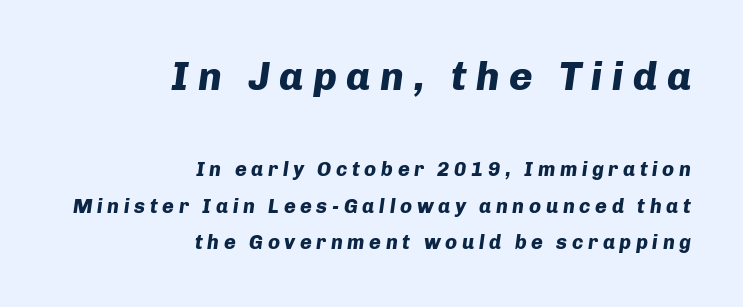
Q: Is the text bold? A: Yes.
Q: Is the text italic (slanted)? A: Yes, it leans right by about 8 degrees.
Q: Is the text underlined? A: No.
Q: How is the paragraph aligned? A: Right-aligned.
Q: Is the spacing between letters normal or unusually wide? A: Unusually wide.
Q: Which block of text is set in a larger size, the first (top) or the second (bottom)? A: The first (top) one.
Q: Width (condensed, normal, or wide)? A: Normal.
Q: Stroke contrast? A: Low.
Q: x-height? A: Medium.
Q: Monospaced? A: No.
